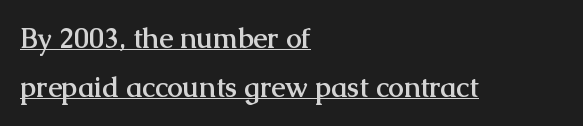
The image shows 28 px semibold serif type, upright; set left-aligned, line spacing 1.75x, normal letter spacing, underlined; medium stroke contrast and a medium x-height.
